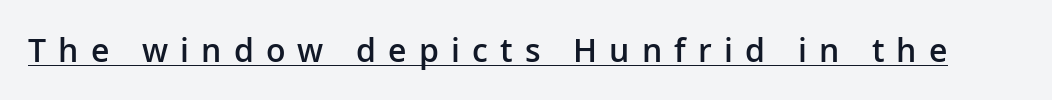
This rendering features underlined lettering. What weight is shown? A semibold, between regular and bold. Tracking value appears strongly positive — letters spread wide. The letters stand straight up with perfectly vertical stems. Varying glyph widths throughout — classic text-font behaviour. Regarding serifs, this sample does without them.
